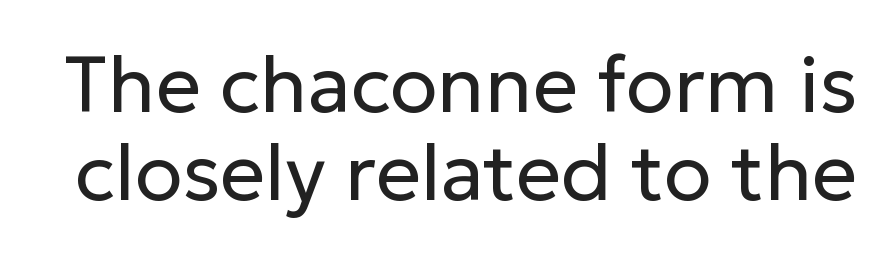
Q: Is the text bold? A: No.
Q: Is the text italic (slanted)? A: No, it is upright.
Q: Is the typeface a serif or a sans-serif typeface? A: Sans-serif.
Q: Is the text underlined? A: No.
Q: Is the spacing between letters normal or unusually wide? A: Normal.
Q: Is the spacing between lines tight, normal or loose? A: Tight.
Q: Width (condensed, normal, or wide)? A: Normal.
Q: Stroke contrast? A: Low.
Q: x-height? A: Medium.
Q: Monospaced? A: No.
